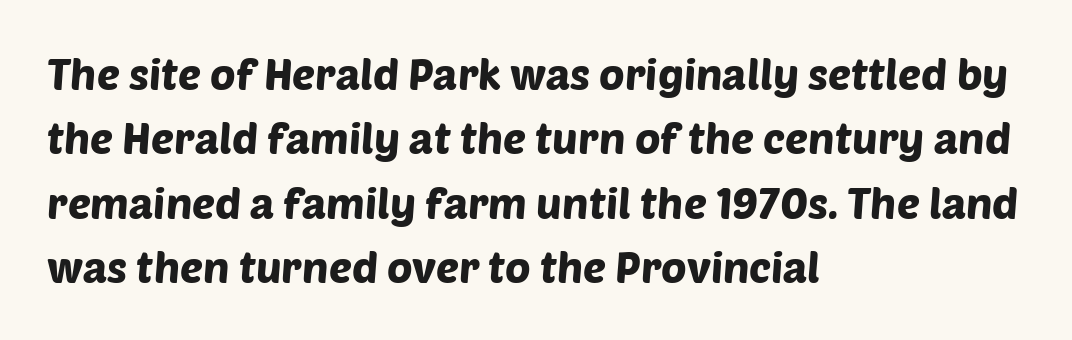
No word sits above an underline. Summary of vertical rhythm: regular, with standard interline spacing. The letters advance in unequal steps, a hallmark of proportional type. The line texture is even and compact thanks to regular tracking.
